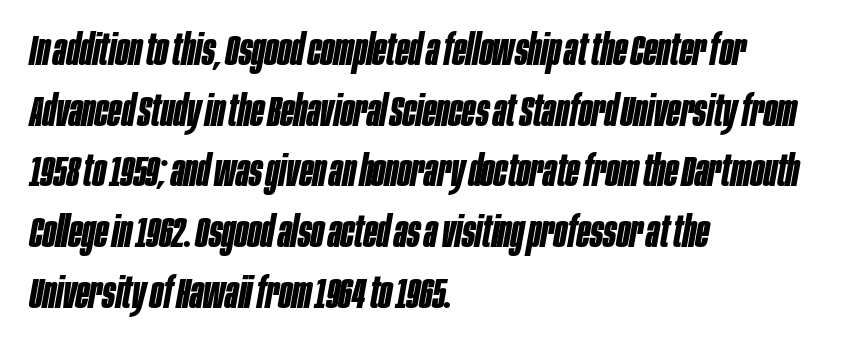
{"italic": "yes", "lean": "right", "slant_degrees": 10, "bold": "yes", "weight": "bold", "width": "condensed", "stroke_contrast": "low", "x_height": "large", "monospaced": "no", "underline": "no", "align": "left", "line_spacing": "normal", "line_spacing_ratio": 1.41, "letter_spacing": "normal", "letter_spacing_em": 0.0, "glyph_px": 43}
